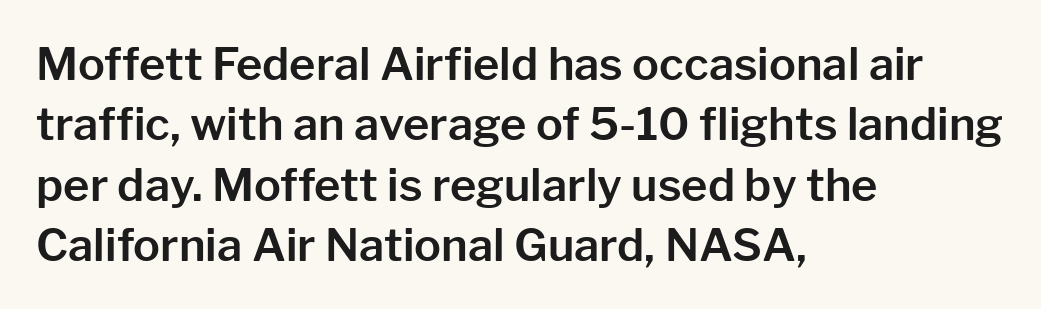
Only glyphs here, with clear space below each row. Is this a fixed-width face? No — the glyphs have proportional, varying widths. Nothing unusual about the tracking: characters are spaced as the font intends. Line starts are locked; line ends wander. Every stem runs plumb, perpendicular to the baseline. You can tell from the bare stems that sans-serif type was used.
